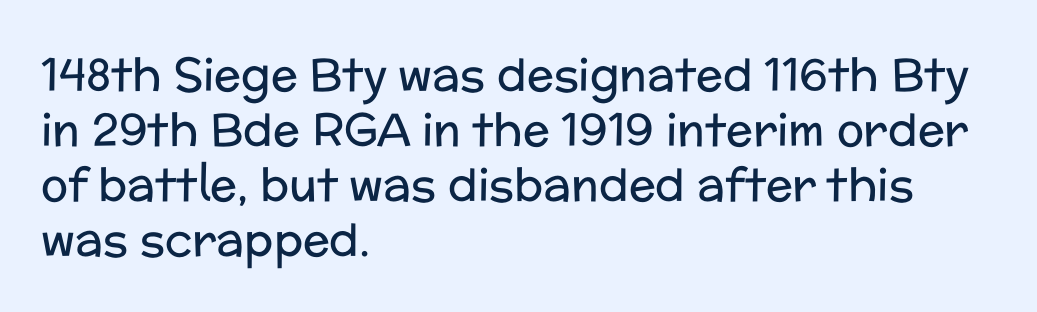
The image shows 45 px regular-weight sans-serif type, upright; set left-aligned, line spacing 1.22x, normal letter spacing, not underlined; low stroke contrast and a medium x-height.
